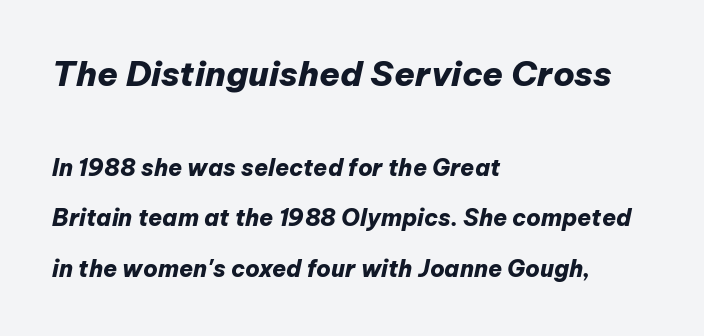
Q: Is the text bold? A: Yes.
Q: Is the text italic (slanted)? A: Yes, it leans right by about 12 degrees.
Q: Is the text underlined? A: No.
Q: How is the paragraph aligned? A: Left-aligned.
Q: Is the spacing between letters normal or unusually wide? A: Normal.
Q: Is the spacing between lines tight, normal or loose? A: Loose.
Q: Which block of text is set in a larger size, the first (top) or the second (bottom)? A: The first (top) one.
Q: Width (condensed, normal, or wide)? A: Normal.
Q: Stroke contrast? A: Low.
Q: x-height? A: Medium.
Q: Monospaced? A: No.
